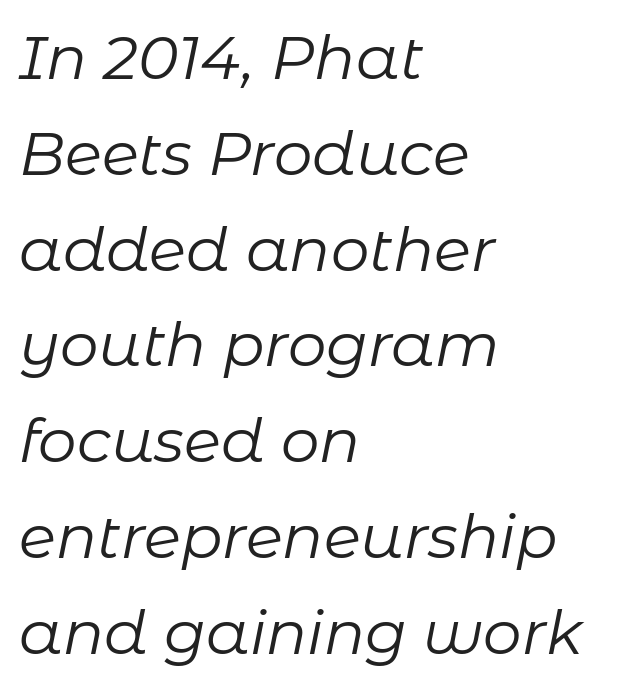
Q: Is the text bold? A: No.
Q: Is the text italic (slanted)? A: Yes, it leans right by about 11 degrees.
Q: Is the text underlined? A: No.
Q: How is the paragraph aligned? A: Left-aligned.
Q: Is the spacing between letters normal or unusually wide? A: Normal.
Q: Is the spacing between lines tight, normal or loose? A: Normal.
Q: Width (condensed, normal, or wide)? A: Normal.
Q: Stroke contrast? A: Low.
Q: x-height? A: Medium.
Q: Monospaced? A: No.
